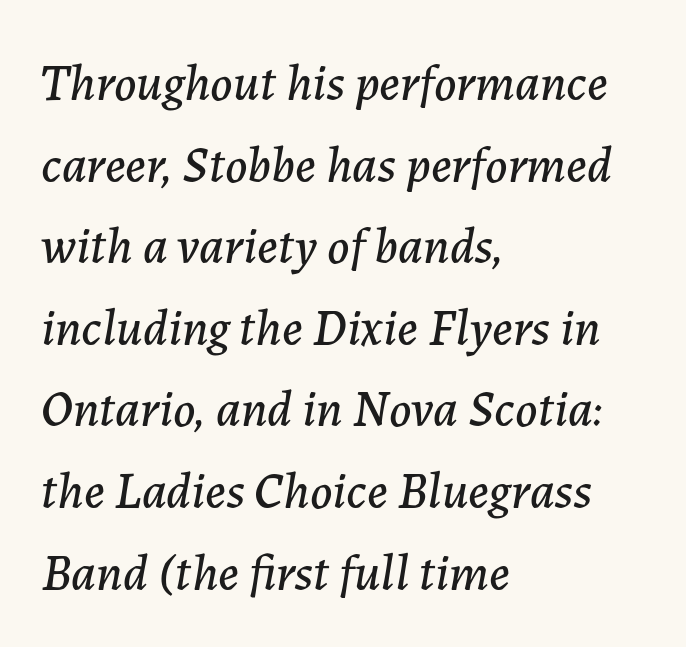
Q: Is the text italic (slanted)? A: Yes, it leans right by about 7 degrees.
Q: Is the text underlined? A: No.
Q: How is the paragraph aligned? A: Left-aligned.
Q: Is the spacing between letters normal or unusually wide? A: Normal.
Q: Is the spacing between lines tight, normal or loose? A: Normal.
Q: Width (condensed, normal, or wide)? A: Normal.
Q: Stroke contrast? A: Low.
Q: x-height? A: Medium.
Q: Monospaced? A: No.
